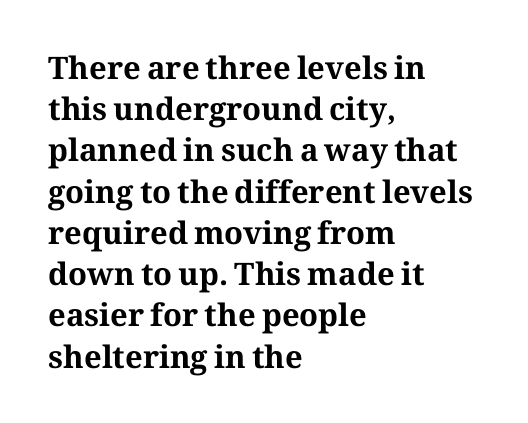
The image shows 31 px bold serif type, upright; set left-aligned, normal line spacing (1.33x), normal letter spacing, not underlined; medium stroke contrast and a medium x-height.
